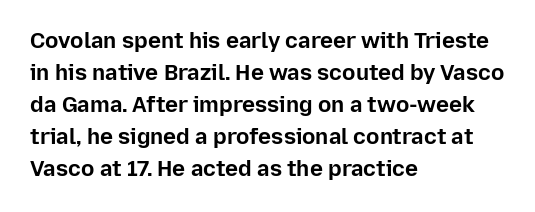
These lines were composed using upright roman letters. Bare-footed words on every line. The vertical gap from one line to the next is medium. Leftover space on each line is placed entirely after the last word. The line texture is even and compact thanks to regular tracking.
